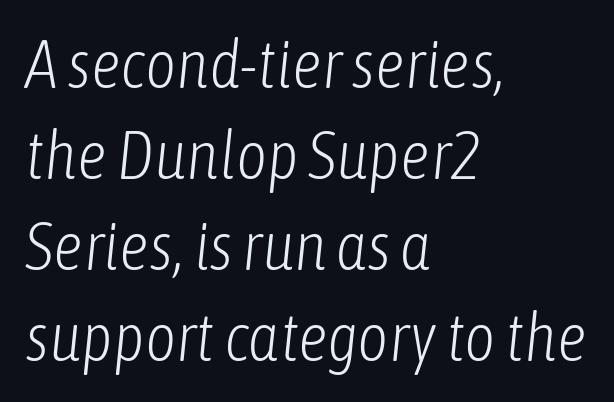
{"italic": "yes", "lean": "right", "slant_degrees": 6, "bold": "no", "weight": "light", "width": "condensed", "stroke_contrast": "low", "x_height": "medium", "monospaced": "no", "underline": "no", "align": "left", "line_spacing": "normal", "line_spacing_ratio": 1.36, "letter_spacing": "normal", "letter_spacing_em": 0.0, "glyph_px": 67}
